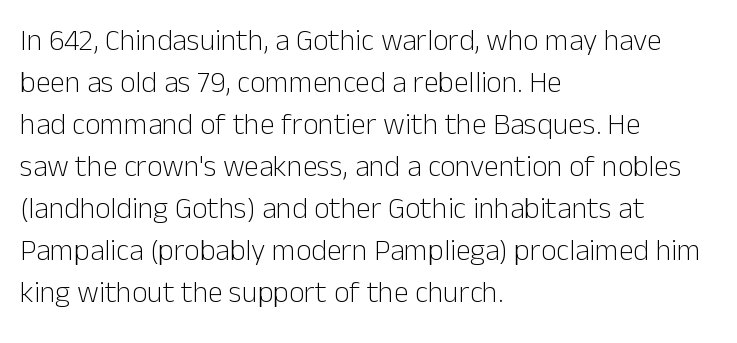
The rendering anchors every line to the left-hand side. The font sits on the lighter half of the weight spectrum, regular included. To sum up the face: it is a sans, with no serifs. Words appear dense and cohesive because spacing is normal. Designer's note — italics off, roman on. The rendering uses natural spacing where letterforms have individual widths.
